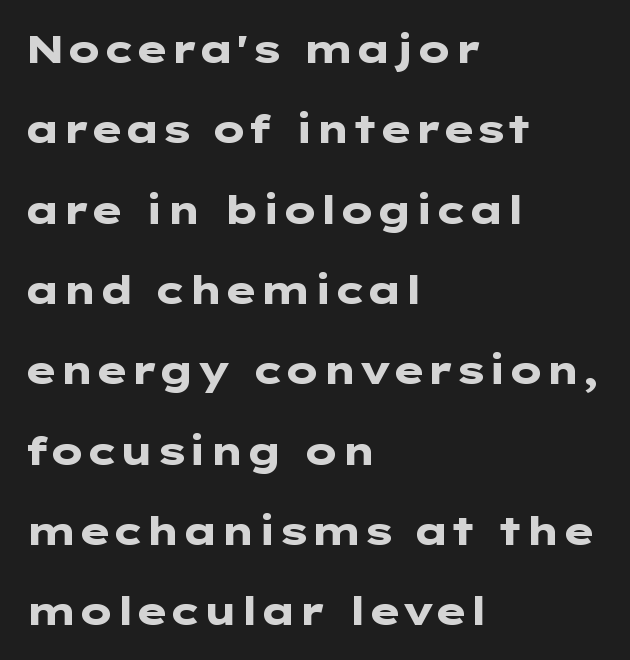
{"serif": "no", "italic": "no", "bold": "yes", "weight": "heavy", "width": "wide", "stroke_contrast": "low", "x_height": "medium", "underline": "no", "align": "left", "line_spacing": "loose", "line_spacing_ratio": 2.06, "letter_spacing": "normal", "letter_spacing_em": 0.0, "glyph_px": 39}
